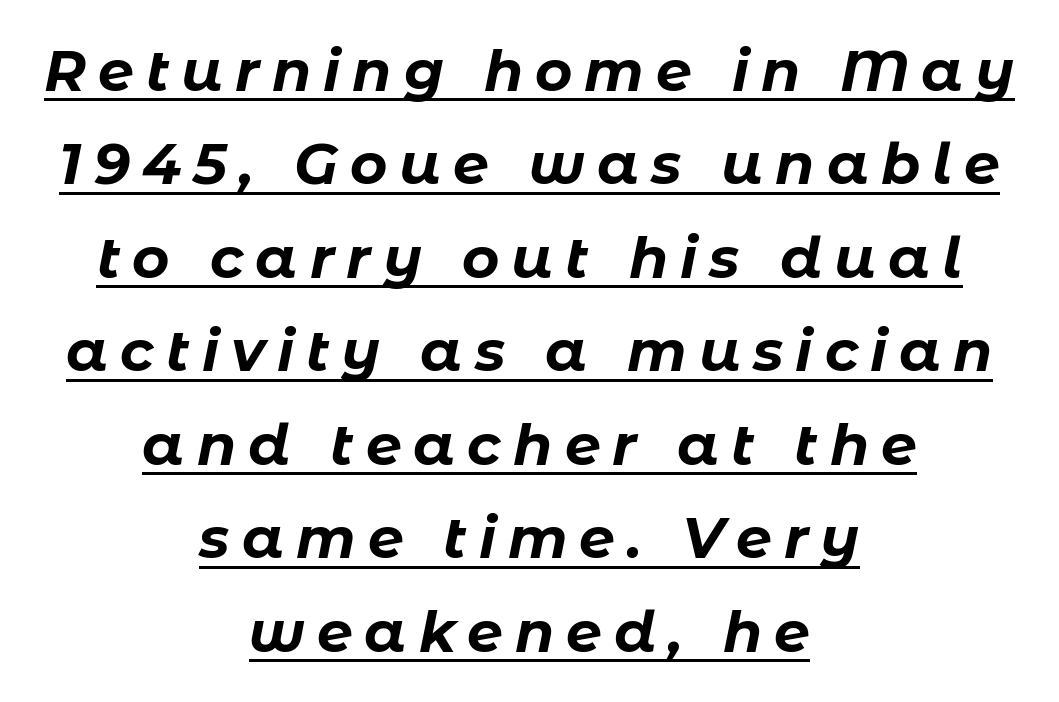
Horizontal alignment here is central, giving a formal, balanced look. Is this a fixed-width face? No — the glyphs have proportional, varying widths. Heft: maximum for text — a bold. Display-style spreading of the glyphs; the letterfit is very open.
